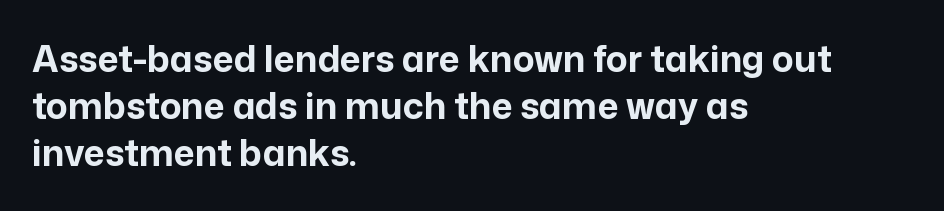
Q: Is the text bold? A: Yes.
Q: Is the text italic (slanted)? A: No, it is upright.
Q: Is the typeface a serif or a sans-serif typeface? A: Sans-serif.
Q: Is the text underlined? A: No.
Q: How is the paragraph aligned? A: Left-aligned.
Q: Is the spacing between letters normal or unusually wide? A: Normal.
Q: Is the spacing between lines tight, normal or loose? A: Normal.
Q: Width (condensed, normal, or wide)? A: Normal.
Q: Stroke contrast? A: Low.
Q: x-height? A: Medium.
Q: Monospaced? A: No.
